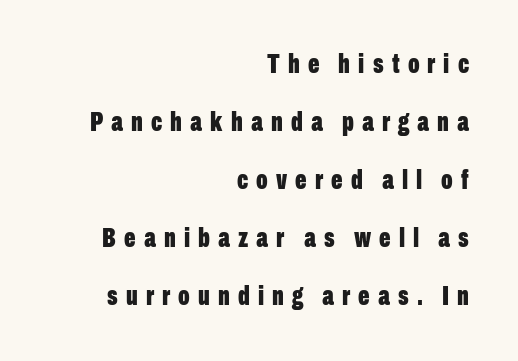
It's the straight-up-and-down kind of type. Display-style spreading of the glyphs; the letterfit is very open. Each glyph is drawn with heavy, bold strokes. Line spacing here is loose. Casual observation: everything's shoved over to the right.
